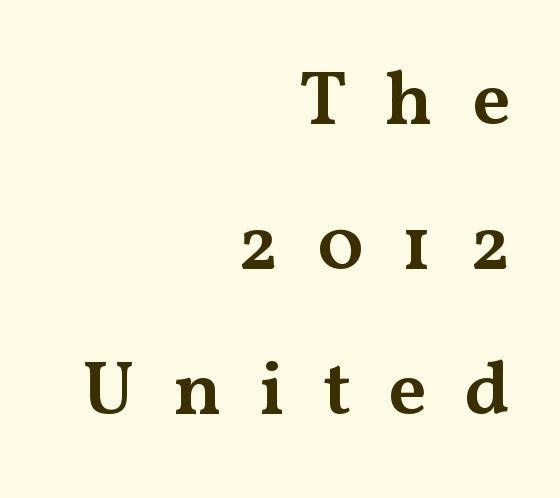
The image shows 77 px semibold, wide serif type, upright; set right-aligned, line spacing 1.88x, unusually wide letter spacing (+0.49 em), not underlined; medium stroke contrast and a medium x-height.
